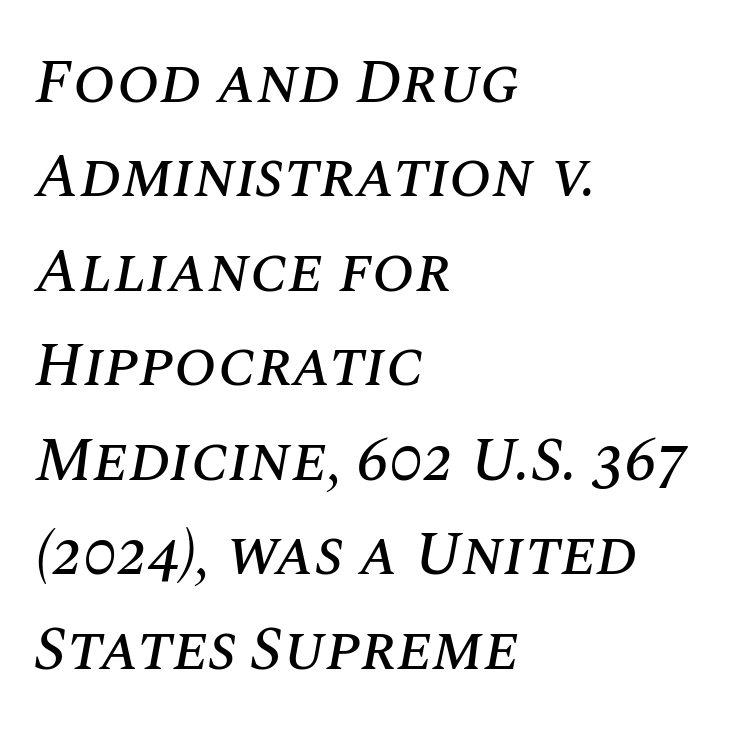
Emphasis-style slanted type is in use. The letterforms sit shoulder to shoulder at normal distance. Each line starts at the same left margin while the right side varies. Do the characters align in a grid? No, the font is proportional. The leading is moderate, giving the passage an even texture. Any mark beneath the type? The region is blank.
